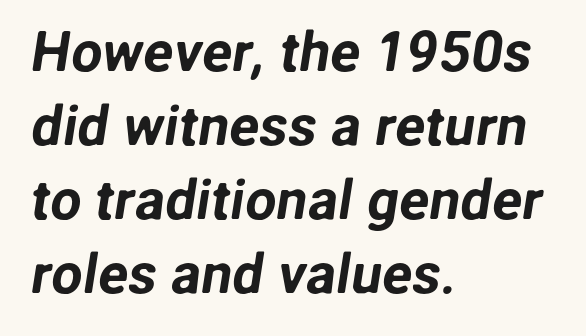
No feet cap the strokes, marking this as sans-serif type. Here the designer chose a conventional face with non-uniform glyph widths. The tracking reads as untouched default to a designer's eye. Layout note: lines flush left.
